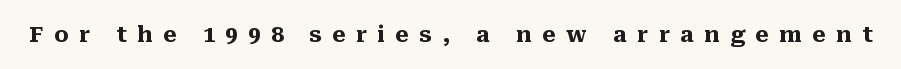
The image shows 22 px bold type, upright; set unusually wide letter spacing (+0.47 em), not underlined.
